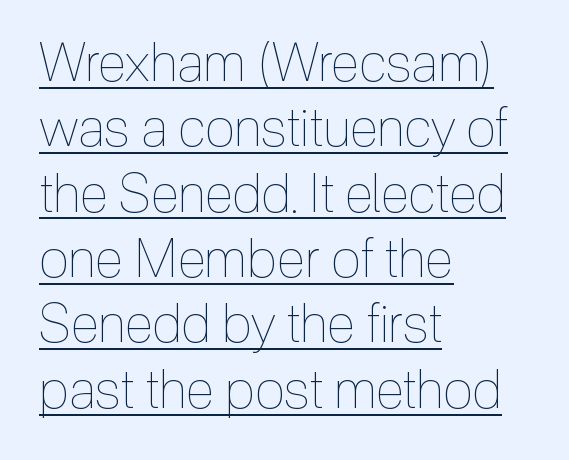
{"italic": "no", "bold": "no", "weight": "thin", "width": "condensed", "x_height": "medium", "monospaced": "no", "underline": "yes", "align": "left", "line_spacing_ratio": 1.21, "letter_spacing": "normal", "letter_spacing_em": 0.0, "glyph_px": 54}
